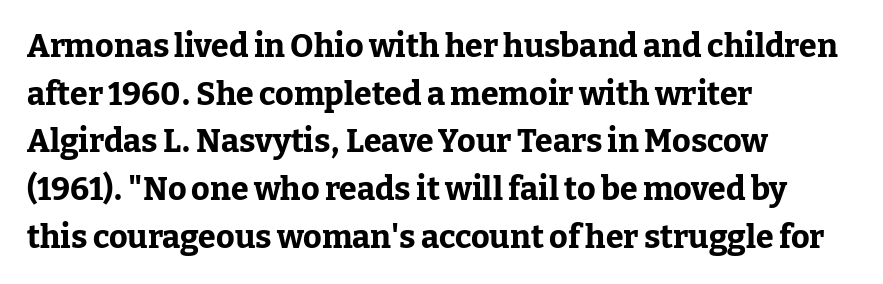
Q: Is the text bold? A: Yes.
Q: Is the text italic (slanted)? A: No, it is upright.
Q: Is the typeface a serif or a sans-serif typeface? A: Serif.
Q: Is the text underlined? A: No.
Q: How is the paragraph aligned? A: Left-aligned.
Q: Is the spacing between letters normal or unusually wide? A: Normal.
Q: Is the spacing between lines tight, normal or loose? A: Normal.
Q: Width (condensed, normal, or wide)? A: Normal.
Q: Stroke contrast? A: Low.
Q: x-height? A: Medium.
Q: Monospaced? A: No.
